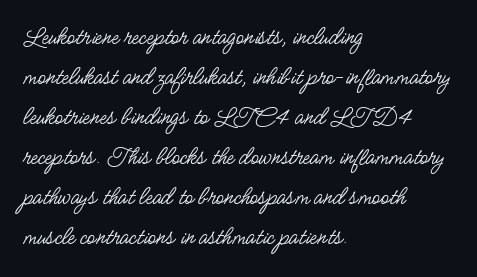
Descender tails drop into unmarked territory. Stroke mass is kept to a normal reading level or below. Default kerning and tracking; the words read as compact shapes. Teacher's note: observe the even left margin — that is flush-left alignment.
